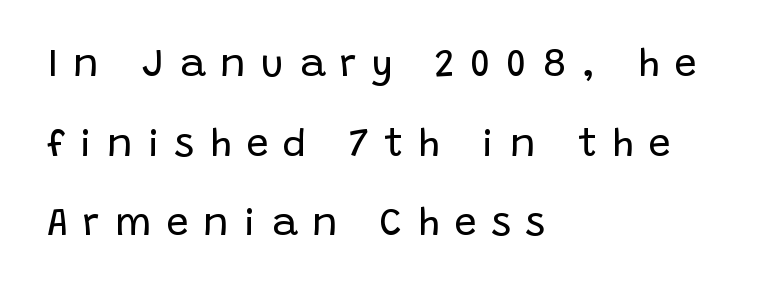
Q: Is the text bold? A: No.
Q: Is the text italic (slanted)? A: No, it is upright.
Q: Is the typeface a serif or a sans-serif typeface? A: Sans-serif.
Q: Is the text underlined? A: No.
Q: How is the paragraph aligned? A: Left-aligned.
Q: Is the spacing between letters normal or unusually wide? A: Unusually wide.
Q: Is the spacing between lines tight, normal or loose? A: Loose.
Q: Width (condensed, normal, or wide)? A: Normal.
Q: Stroke contrast? A: Low.
Q: x-height? A: Large.
Q: Monospaced? A: No.
